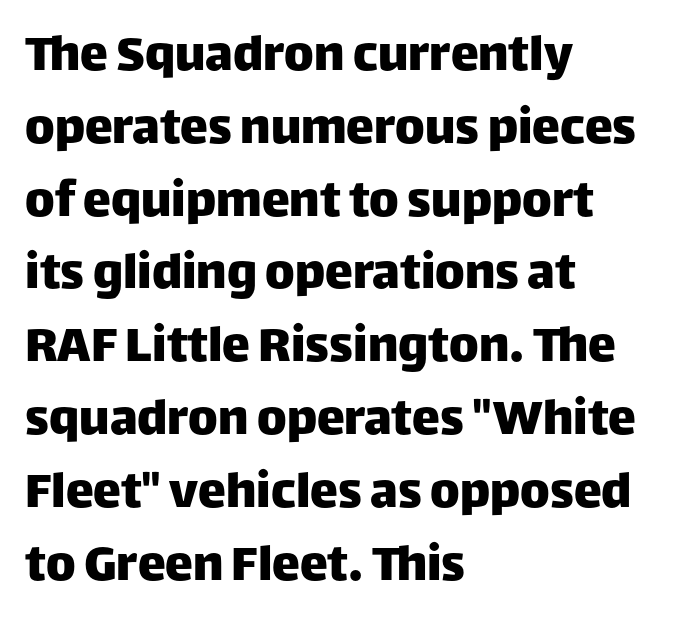
{"serif": "no", "italic": "no", "width": "normal", "stroke_contrast": "low", "x_height": "large", "monospaced": "no", "underline": "no", "align": "left", "line_spacing": "normal", "line_spacing_ratio": 1.3, "letter_spacing": "normal", "letter_spacing_em": 0.0, "glyph_px": 56}
